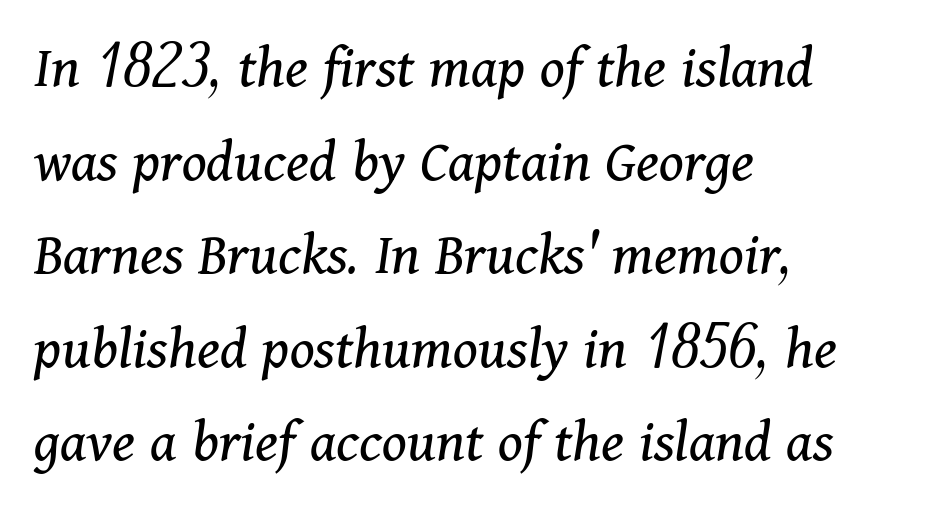
These lines stack with their left ends in a neat column. The face used here is proportionally spaced, like ordinary book or web type. Characters are canted at an angle relative to the baseline's perpendicular. The rendering uses a moderate line-height, typical for paragraphs. The space directly below the letters is spotless. Letter spacing: default.
